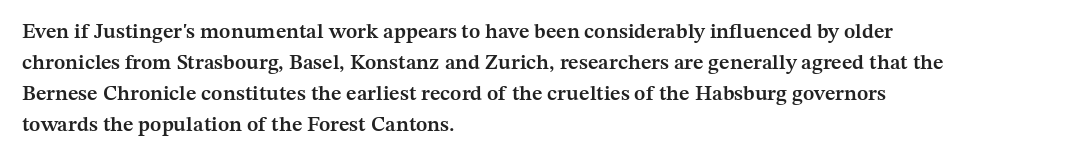
Q: Is the text bold? A: Semi-bold.
Q: Is the text italic (slanted)? A: No, it is upright.
Q: Is the text underlined? A: No.
Q: How is the paragraph aligned? A: Left-aligned.
Q: Is the spacing between letters normal or unusually wide? A: Normal.
Q: Is the spacing between lines tight, normal or loose? A: Normal.
